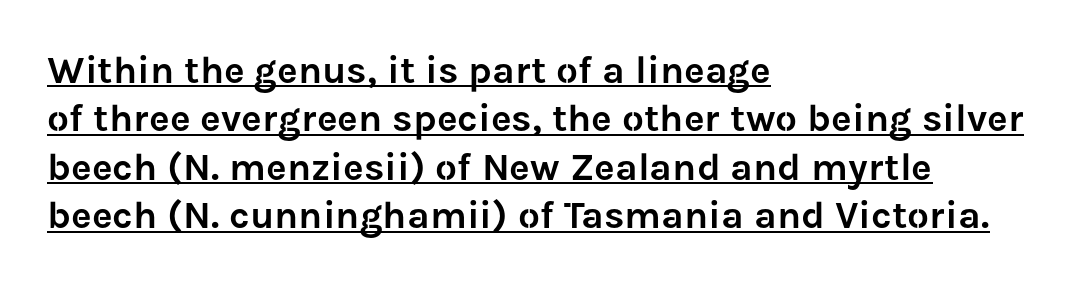
The image shows 39 px sans-serif type, upright; set left-aligned, line spacing 1.24x, normal letter spacing, underlined; low stroke contrast and a medium x-height.
